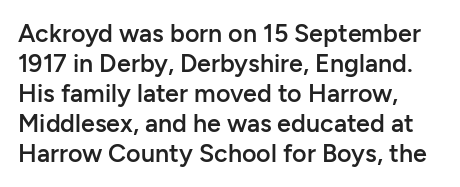
Q: Is the text bold? A: Semi-bold.
Q: Is the text italic (slanted)? A: No, it is upright.
Q: Is the text underlined? A: No.
Q: How is the paragraph aligned? A: Left-aligned.
Q: Is the spacing between letters normal or unusually wide? A: Normal.
